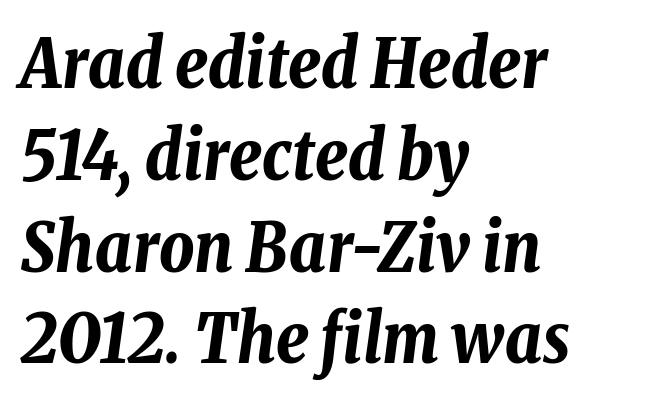
{"italic": "yes", "lean": "right", "slant_degrees": 8, "bold": "yes", "weight": "bold", "width": "condensed", "stroke_contrast": "low", "x_height": "medium", "monospaced": "no", "underline": "no", "align": "left", "line_spacing": "normal", "line_spacing_ratio": 1.35, "letter_spacing": "normal", "letter_spacing_em": 0.0, "glyph_px": 68}
